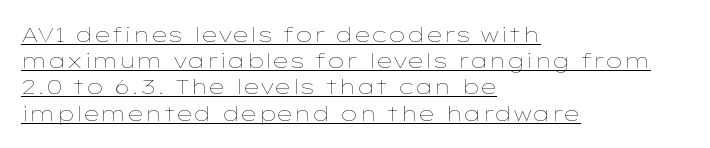
The image shows 21 px text type, upright; set left-aligned, normal line spacing (1.25x), normal letter spacing, underlined.
